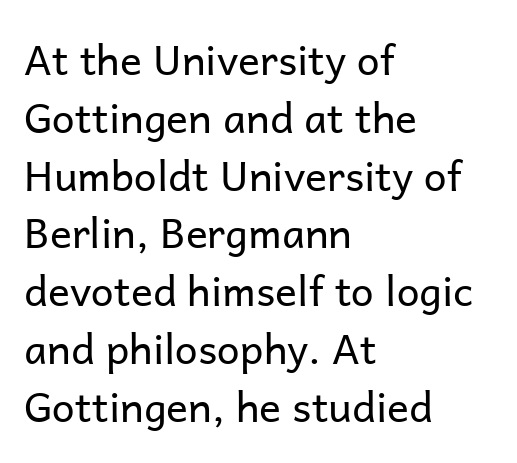
The image shows 41 px regular-weight sans-serif type, upright; set left-aligned, normal line spacing (1.41x), normal letter spacing, not underlined; low stroke contrast and a medium x-height.
